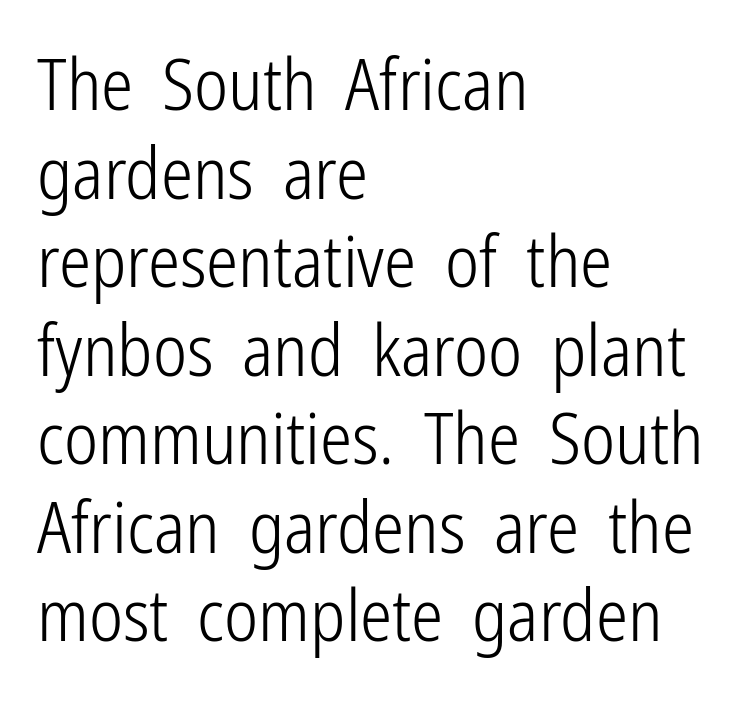
Q: Is the text bold? A: No.
Q: Is the text italic (slanted)? A: No, it is upright.
Q: Is the typeface a serif or a sans-serif typeface? A: Sans-serif.
Q: Is the text underlined? A: No.
Q: How is the paragraph aligned? A: Left-aligned.
Q: Is the spacing between letters normal or unusually wide? A: Normal.
Q: Width (condensed, normal, or wide)? A: Condensed.
Q: Stroke contrast? A: Low.
Q: x-height? A: Medium.
Q: Monospaced? A: No.
